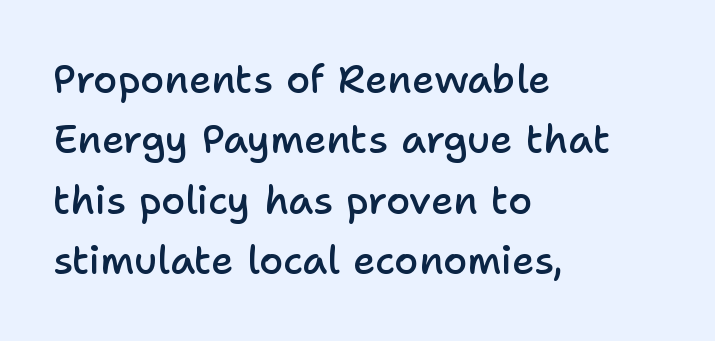
The image shows 39 px semibold sans-serif type, upright; set left-aligned, normal line spacing (1.55x), normal letter spacing, not underlined; low stroke contrast and a medium x-height.
